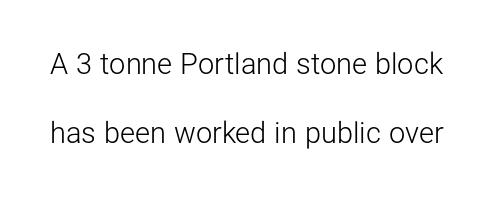
{"serif": "no", "italic": "no", "bold": "no", "weight": "light", "width": "normal", "stroke_contrast": "low", "x_height": "medium", "monospaced": "no", "underline": "no", "line_spacing": "loose", "line_spacing_ratio": 2.37, "letter_spacing": "normal", "letter_spacing_em": 0.0, "glyph_px": 29}
